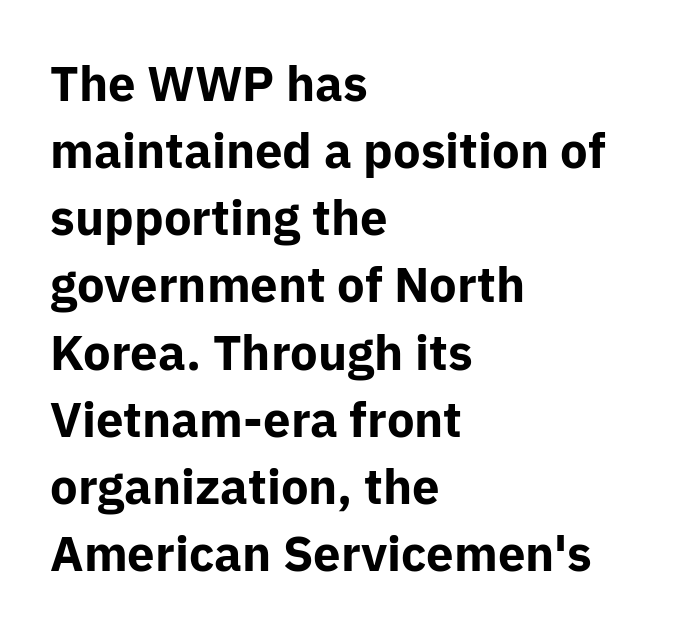
{"serif": "no", "italic": "no", "bold": "yes", "weight": "bold", "width": "normal", "stroke_contrast": "low", "x_height": "medium", "monospaced": "no", "underline": "no", "align": "left", "line_spacing": "normal", "line_spacing_ratio": 1.37, "letter_spacing": "normal", "letter_spacing_em": 0.0, "glyph_px": 49}
